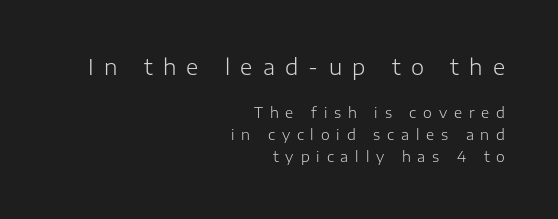
Q: Is the text bold? A: No.
Q: Is the text italic (slanted)? A: No, it is upright.
Q: Is the text underlined? A: No.
Q: How is the paragraph aligned? A: Right-aligned.
Q: Is the spacing between letters normal or unusually wide? A: Unusually wide.
Q: Is the spacing between lines tight, normal or loose? A: Normal.
Q: Which block of text is set in a larger size, the first (top) or the second (bottom)? A: The first (top) one.
